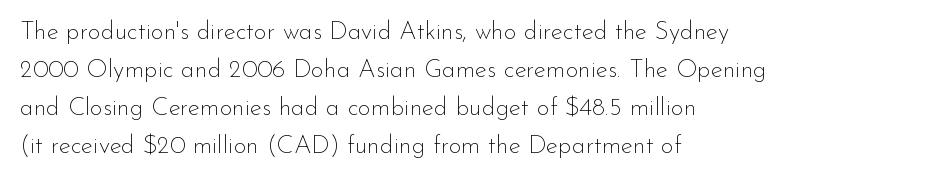
{"italic": "no", "bold": "no", "underline": "no", "align": "left", "line_spacing": "normal", "line_spacing_ratio": 1.52, "letter_spacing": "normal", "letter_spacing_em": 0.0, "glyph_px": 25}
